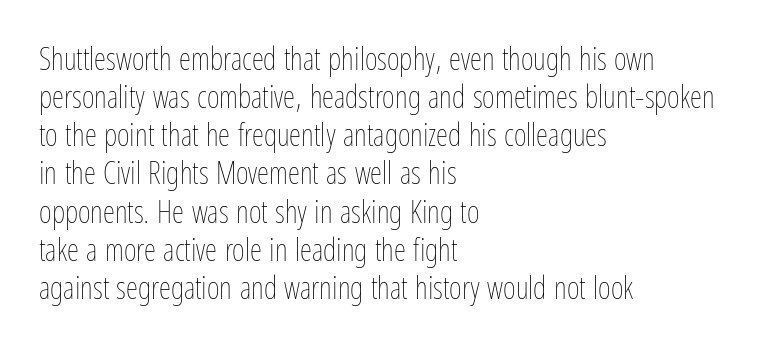
Q: Is the text bold? A: No.
Q: Is the text italic (slanted)? A: No, it is upright.
Q: Is the text underlined? A: No.
Q: How is the paragraph aligned? A: Left-aligned.
Q: Is the spacing between letters normal or unusually wide? A: Normal.
Q: Width (condensed, normal, or wide)? A: Condensed.
Q: Stroke contrast? A: Low.
Q: x-height? A: Medium.
Q: Monospaced? A: No.
